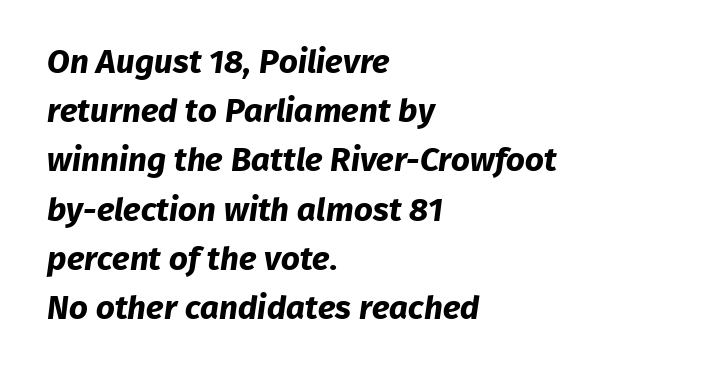
{"serif": "no", "bold": "yes", "weight": "bold", "width": "normal", "stroke_contrast": "low", "x_height": "medium", "monospaced": "no", "underline": "no", "align": "left", "line_spacing": "normal", "line_spacing_ratio": 1.49, "letter_spacing": "normal", "letter_spacing_em": 0.0, "glyph_px": 33}
